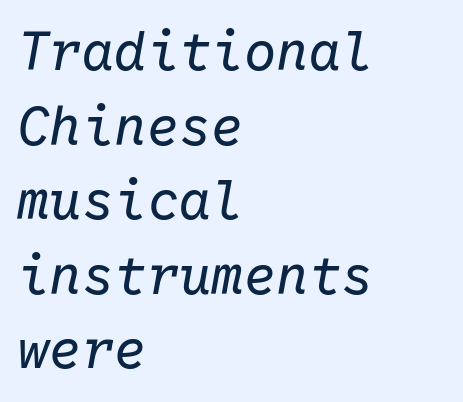
Q: Is the text bold? A: No.
Q: Is the text italic (slanted)? A: Yes, it leans right by about 10 degrees.
Q: Is the text underlined? A: No.
Q: How is the paragraph aligned? A: Left-aligned.
Q: Is the spacing between letters normal or unusually wide? A: Normal.
Q: Is the spacing between lines tight, normal or loose? A: Normal.
Q: Width (condensed, normal, or wide)? A: Normal.
Q: Stroke contrast? A: Low.
Q: x-height? A: Medium.
Q: Monospaced? A: Yes.
